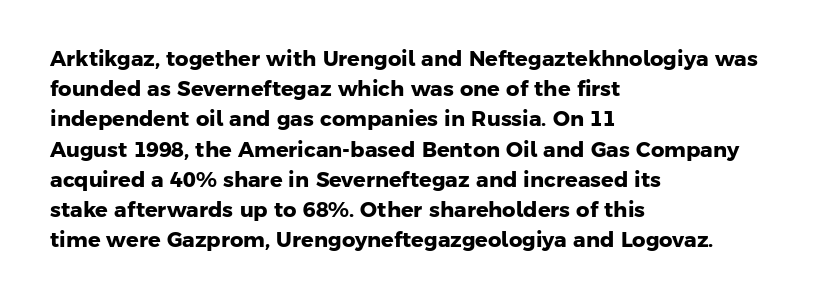
The image shows 21 px bold type; set left-aligned, normal line spacing (1.44x), normal letter spacing, not underlined.
